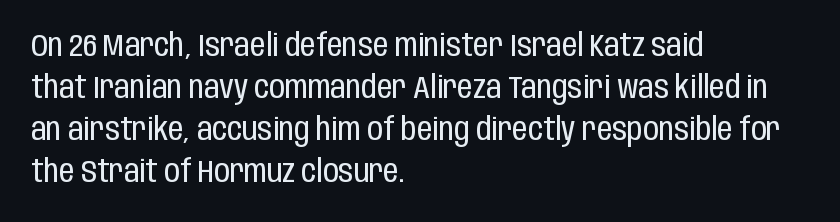
This sample uses plain, unmodified letter spacing. A typesetter would mark this as roman, not italic. One glance says typical: line gaps are just what's usual. The passage shown is not underscored anywhere. The weight would be labelled regular, book, light, or lighter still. Typeset ragged right — the left edge is the straight one.
